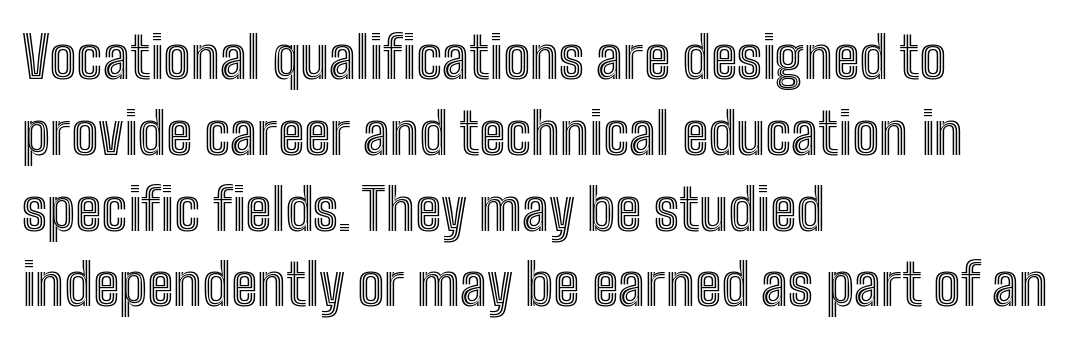
Q: Is the text italic (slanted)? A: No, it is upright.
Q: Is the text underlined? A: No.
Q: How is the paragraph aligned? A: Left-aligned.
Q: Is the spacing between letters normal or unusually wide? A: Normal.
Q: Is the spacing between lines tight, normal or loose? A: Normal.
Q: Width (condensed, normal, or wide)? A: Condensed.
Q: x-height? A: Medium.
Q: Monospaced? A: No.
